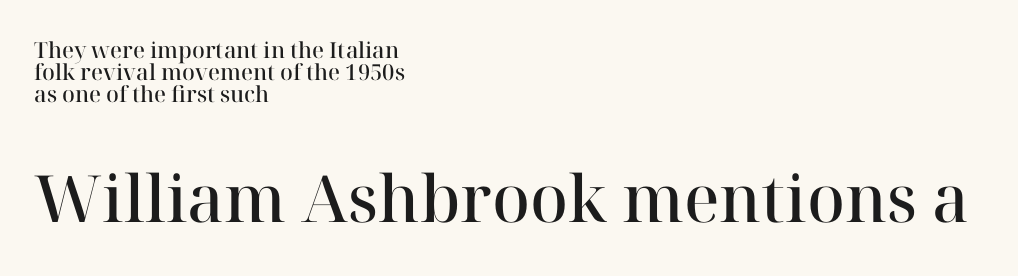
Q: Is the text bold? A: Semi-bold.
Q: Is the text italic (slanted)? A: No, it is upright.
Q: Is the typeface a serif or a sans-serif typeface? A: Serif.
Q: Is the text underlined? A: No.
Q: How is the paragraph aligned? A: Left-aligned.
Q: Is the spacing between letters normal or unusually wide? A: Normal.
Q: Is the spacing between lines tight, normal or loose? A: Tight.
Q: Which block of text is set in a larger size, the first (top) or the second (bottom)? A: The second (bottom) one.
Q: Width (condensed, normal, or wide)? A: Normal.
Q: Stroke contrast? A: High.
Q: x-height? A: Medium.
Q: Monospaced? A: No.
